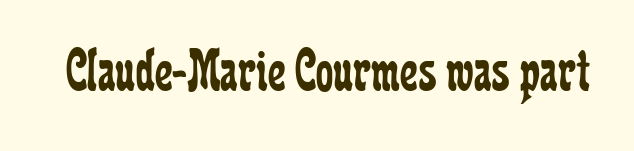
Q: Is the text bold? A: No.
Q: Is the text italic (slanted)? A: No, it is upright.
Q: Is the typeface a serif or a sans-serif typeface? A: Serif.
Q: Is the text underlined? A: No.
Q: Is the spacing between letters normal or unusually wide? A: Normal.
Q: Width (condensed, normal, or wide)? A: Condensed.
Q: Stroke contrast? A: Low.
Q: x-height? A: Medium.
Q: Monospaced? A: No.
